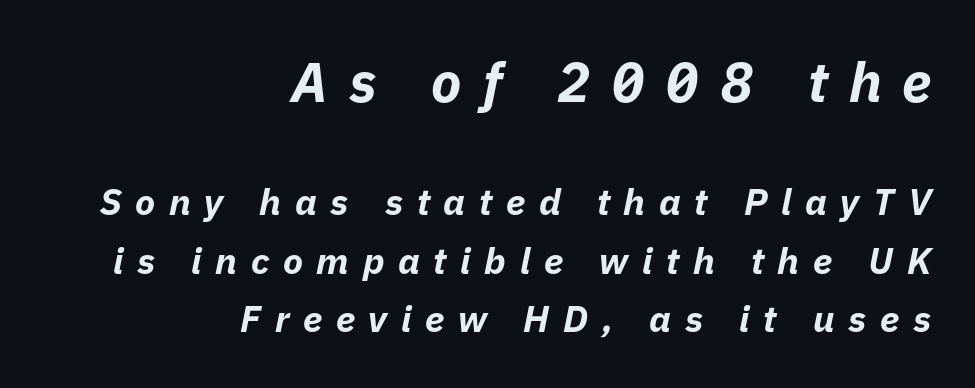
Q: Is the text bold? A: Yes.
Q: Is the text italic (slanted)? A: Yes, it leans right by about 11 degrees.
Q: Is the text underlined? A: No.
Q: How is the paragraph aligned? A: Right-aligned.
Q: Is the spacing between letters normal or unusually wide? A: Unusually wide.
Q: Is the spacing between lines tight, normal or loose? A: Normal.
Q: Which block of text is set in a larger size, the first (top) or the second (bottom)? A: The first (top) one.
Q: Width (condensed, normal, or wide)? A: Normal.
Q: Stroke contrast? A: Low.
Q: x-height? A: Medium.
Q: Monospaced? A: No.
